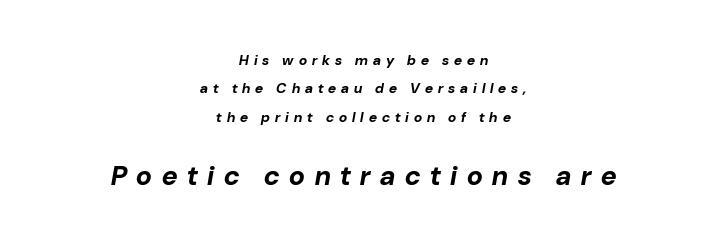
Q: Is the text bold? A: Yes.
Q: Is the text italic (slanted)? A: Yes, it leans right by about 10 degrees.
Q: Is the text underlined? A: No.
Q: How is the paragraph aligned? A: Centered.
Q: Is the spacing between letters normal or unusually wide? A: Unusually wide.
Q: Is the spacing between lines tight, normal or loose? A: Loose.
Q: Which block of text is set in a larger size, the first (top) or the second (bottom)? A: The second (bottom) one.
